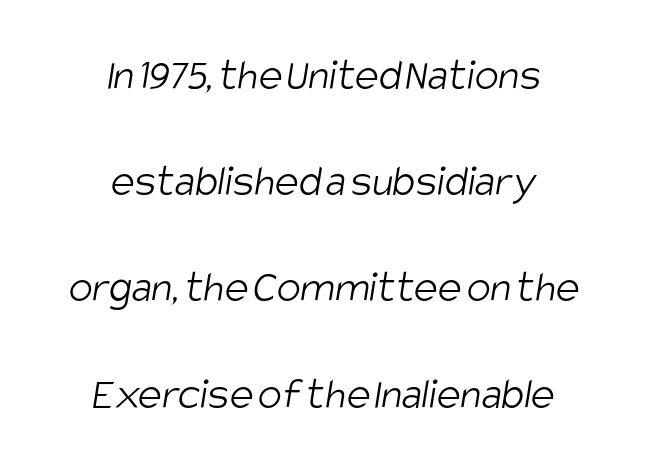
Q: Is the text bold? A: No.
Q: Is the typeface a serif or a sans-serif typeface? A: Sans-serif.
Q: Is the text underlined? A: No.
Q: How is the paragraph aligned? A: Centered.
Q: Is the spacing between letters normal or unusually wide? A: Normal.
Q: Is the spacing between lines tight, normal or loose? A: Loose.
Q: Width (condensed, normal, or wide)? A: Condensed.
Q: Stroke contrast? A: Low.
Q: x-height? A: Large.
Q: Monospaced? A: No.
